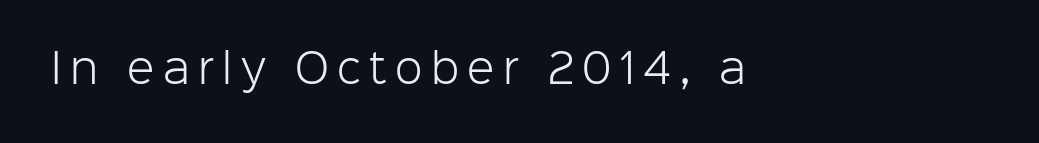
The image shows 40 px light sans-serif type, upright; set left-aligned, unusually wide letter spacing (+0.21 em), not underlined; low stroke contrast and a medium x-height.
